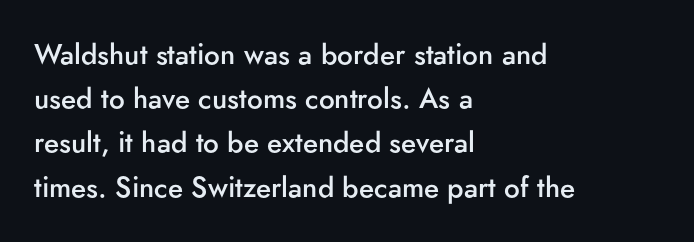
These lines stack with their left ends in a neat column. Character widths vary here, with narrow letters taking less room than wide ones. The characters display no serif detailing; their extremities are plain. The axis of the letterforms is exactly vertical.
